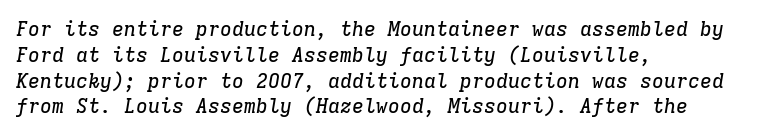
{"italic": "yes", "lean": "right", "slant_degrees": 9, "underline": "no", "align": "left", "line_spacing": "normal", "line_spacing_ratio": 1.29, "letter_spacing": "normal", "letter_spacing_em": 0.0, "glyph_px": 20}
